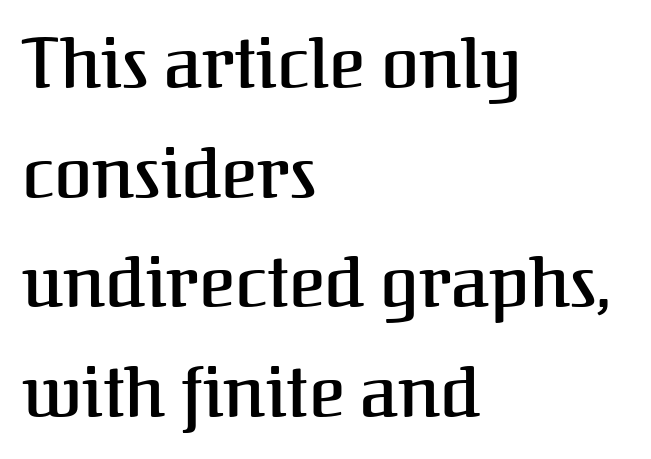
Q: Is the text italic (slanted)? A: No, it is upright.
Q: Is the typeface a serif or a sans-serif typeface? A: Serif.
Q: Is the text underlined? A: No.
Q: How is the paragraph aligned? A: Left-aligned.
Q: Is the spacing between letters normal or unusually wide? A: Normal.
Q: Is the spacing between lines tight, normal or loose? A: Normal.
Q: Width (condensed, normal, or wide)? A: Normal.
Q: Stroke contrast? A: Medium.
Q: x-height? A: Medium.
Q: Monospaced? A: No.
